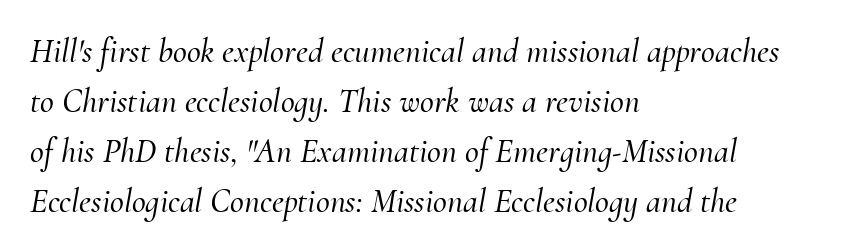
The image shows 34 px serif type, italic (leaning right); set left-aligned, normal line spacing (1.47x), normal letter spacing, not underlined; medium stroke contrast and a small x-height.
